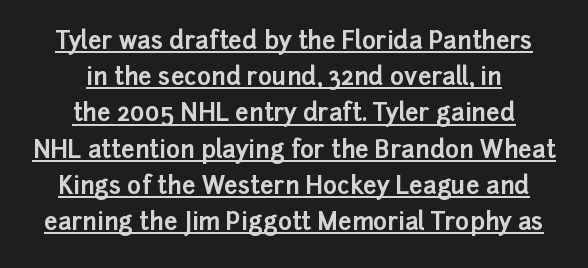
Line spacing here is normal. Strokes here are thick enough to call this a true bold. The face used here appears with an underline applied. Quick note: not italic, upright. A student would call this center alignment; a typographer would say set centered.
